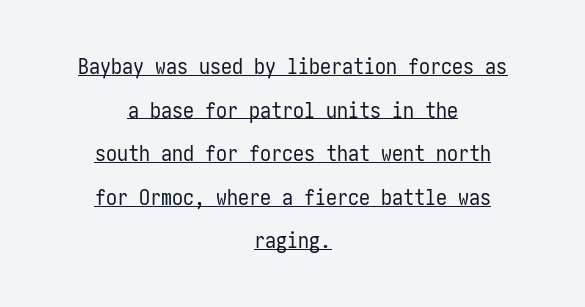
Q: Is the text bold? A: No.
Q: Is the text italic (slanted)? A: No, it is upright.
Q: Is the text underlined? A: Yes.
Q: How is the paragraph aligned? A: Centered.
Q: Is the spacing between letters normal or unusually wide? A: Normal.
Q: Is the spacing between lines tight, normal or loose? A: Loose.
